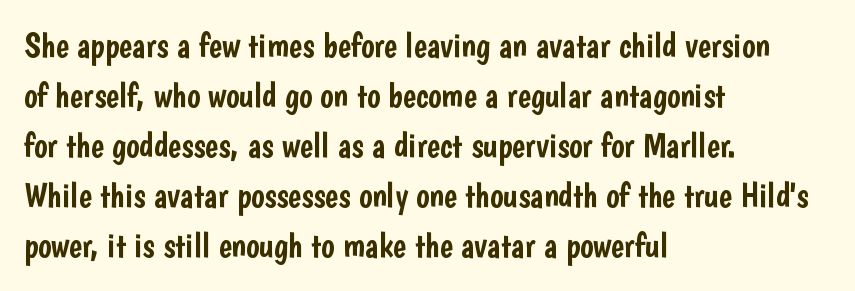
Q: Is the text italic (slanted)? A: No, it is upright.
Q: Is the typeface a serif or a sans-serif typeface? A: Sans-serif.
Q: Is the text underlined? A: No.
Q: How is the paragraph aligned? A: Left-aligned.
Q: Is the spacing between letters normal or unusually wide? A: Normal.
Q: Is the spacing between lines tight, normal or loose? A: Normal.
Q: Width (condensed, normal, or wide)? A: Condensed.
Q: Stroke contrast? A: Low.
Q: x-height? A: Medium.
Q: Monospaced? A: No.
